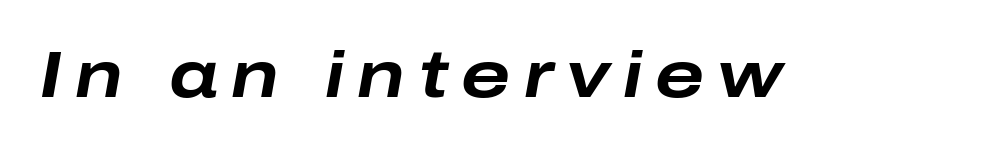
Q: Is the text bold? A: Yes.
Q: Is the text italic (slanted)? A: Yes, it leans right by about 10 degrees.
Q: Is the text underlined? A: No.
Q: Is the spacing between letters normal or unusually wide? A: Unusually wide.
Q: Width (condensed, normal, or wide)? A: Wide.
Q: Stroke contrast? A: Low.
Q: x-height? A: Medium.
Q: Monospaced? A: No.
